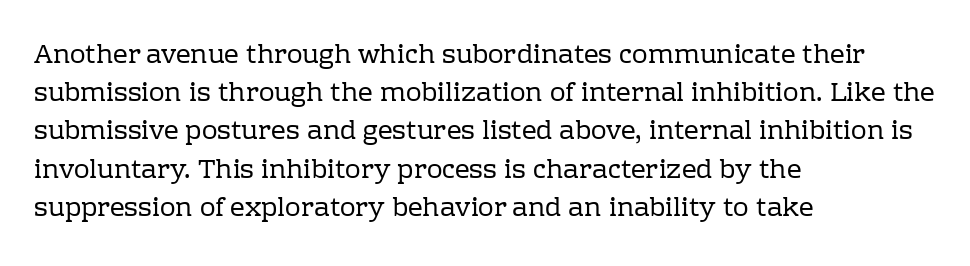
Q: Is the text bold? A: No.
Q: Is the text italic (slanted)? A: No, it is upright.
Q: Is the text underlined? A: No.
Q: How is the paragraph aligned? A: Left-aligned.
Q: Is the spacing between letters normal or unusually wide? A: Normal.
Q: Is the spacing between lines tight, normal or loose? A: Normal.
